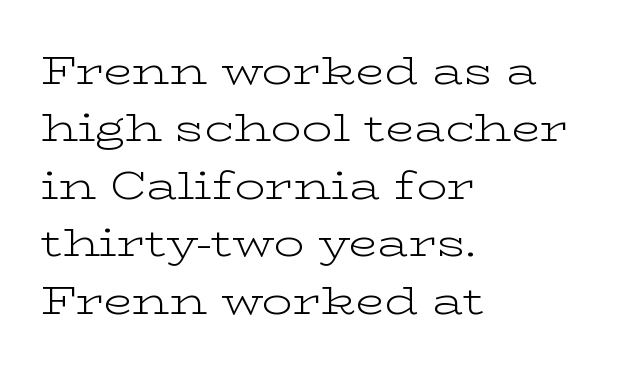
Q: Is the text bold? A: No.
Q: Is the text italic (slanted)? A: No, it is upright.
Q: Is the typeface a serif or a sans-serif typeface? A: Serif.
Q: Is the text underlined? A: No.
Q: How is the paragraph aligned? A: Left-aligned.
Q: Is the spacing between letters normal or unusually wide? A: Normal.
Q: Is the spacing between lines tight, normal or loose? A: Normal.
Q: Width (condensed, normal, or wide)? A: Wide.
Q: Stroke contrast? A: Low.
Q: x-height? A: Medium.
Q: Monospaced? A: No.
